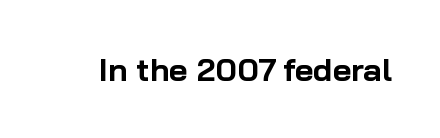
The image shows 32 px bold sans-serif type, upright; set normal letter spacing, not underlined; low stroke contrast and a medium x-height.
